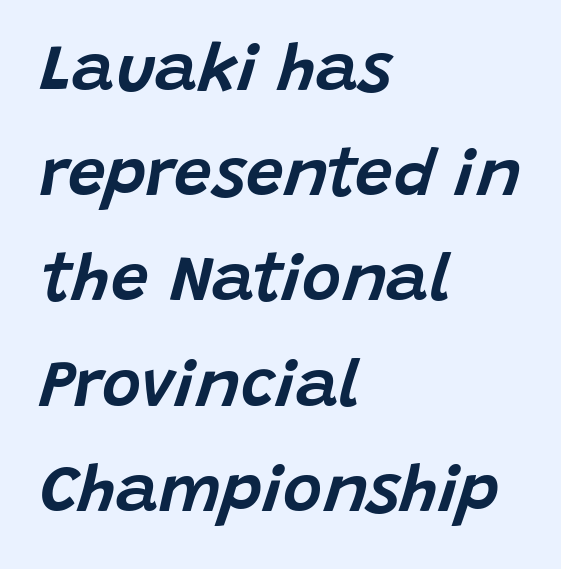
{"italic": "yes", "lean": "right", "slant_degrees": 15, "width": "normal", "stroke_contrast": "low", "x_height": "large", "monospaced": "no", "underline": "no", "align": "left", "line_spacing": "normal", "line_spacing_ratio": 1.57, "letter_spacing": "normal", "letter_spacing_em": 0.0, "glyph_px": 67}
